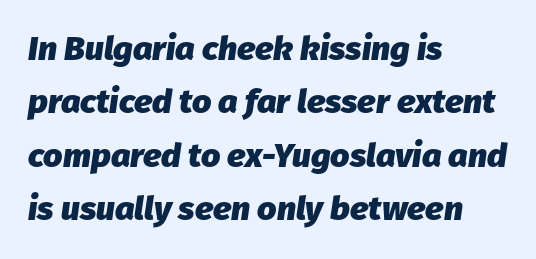
The space between consecutive lines is moderate. Varying glyph widths throughout — classic text-font behaviour. The letters are bold, with thick, heavy strokes. Caption: multi-line text, flush left, ragged right. The face used here has a pronounced slope to its letters.
